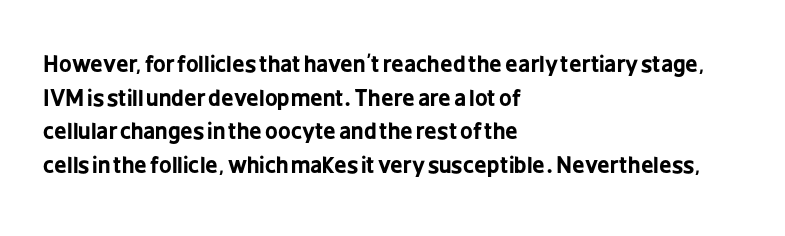
Q: Is the text bold? A: Yes.
Q: Is the text italic (slanted)? A: No, it is upright.
Q: Is the text underlined? A: No.
Q: How is the paragraph aligned? A: Left-aligned.
Q: Is the spacing between letters normal or unusually wide? A: Normal.
Q: Is the spacing between lines tight, normal or loose? A: Normal.
